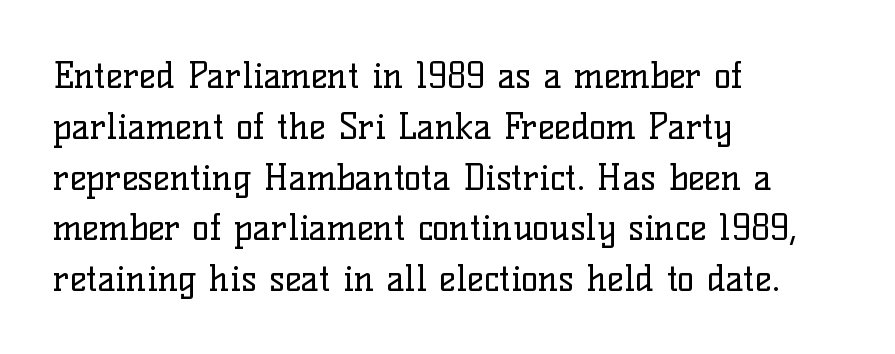
Characters remain perfectly vertical along every line. The text was rendered using a seriffed face with decorative stroke endings. Here the designer chose a conventional face with non-uniform glyph widths. There is no visible air inserted between adjacent glyphs.
